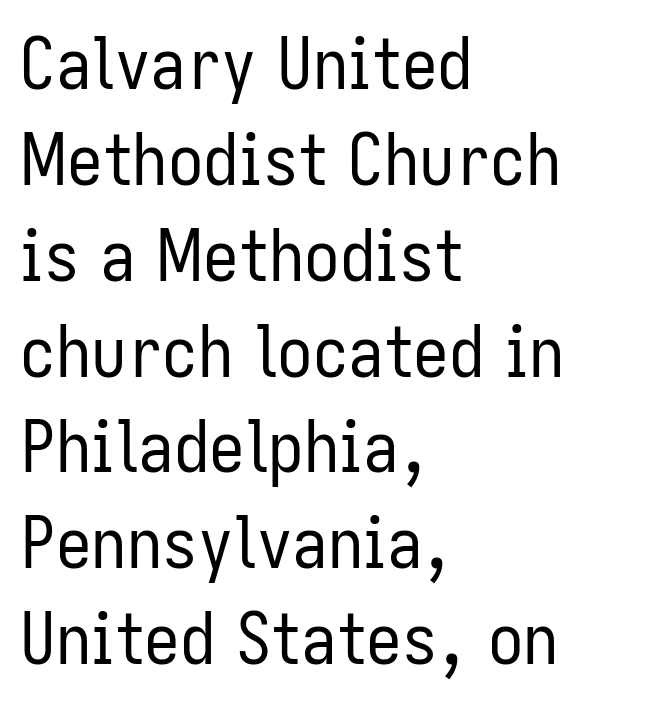
{"serif": "no", "italic": "no", "bold": "no", "weight": "regular", "width": "condensed", "stroke_contrast": "low", "x_height": "medium", "monospaced": "no", "underline": "no", "align": "left", "line_spacing": "normal", "line_spacing_ratio": 1.35, "letter_spacing": "normal", "letter_spacing_em": 0.0, "glyph_px": 71}
